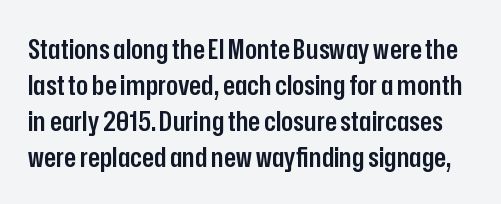
In terms of letterspacing, this is plain default setting. Characters remain perfectly vertical along every line. The letters advance in unequal steps, a hallmark of proportional type. Words float on clear page, feet unadorned. Does the leading feel generous? No, just average.
